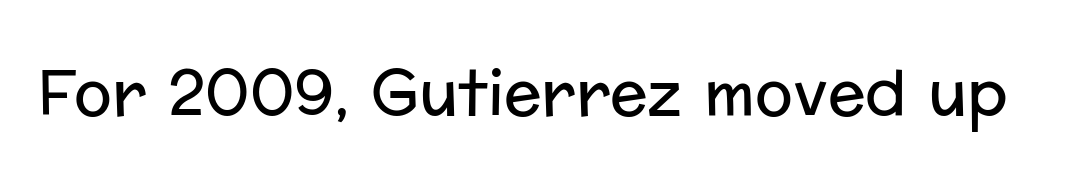
Q: Is the text bold? A: No.
Q: Is the text italic (slanted)? A: No, it is upright.
Q: Is the typeface a serif or a sans-serif typeface? A: Sans-serif.
Q: Is the text underlined? A: No.
Q: Is the spacing between letters normal or unusually wide? A: Normal.
Q: Width (condensed, normal, or wide)? A: Normal.
Q: Stroke contrast? A: Low.
Q: x-height? A: Medium.
Q: Monospaced? A: No.
